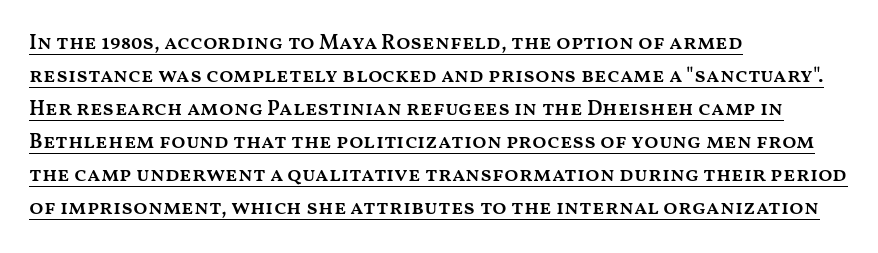
Q: Is the text bold? A: Semi-bold.
Q: Is the text italic (slanted)? A: No, it is upright.
Q: Is the text underlined? A: Yes.
Q: How is the paragraph aligned? A: Left-aligned.
Q: Is the spacing between letters normal or unusually wide? A: Normal.
Q: Is the spacing between lines tight, normal or loose? A: Normal.
